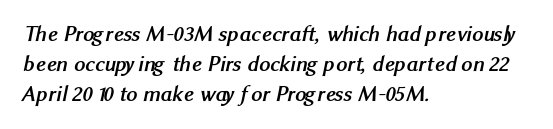
The image shows 22 px bold type; set left-aligned, normal line spacing (1.36x), normal letter spacing, not underlined.
